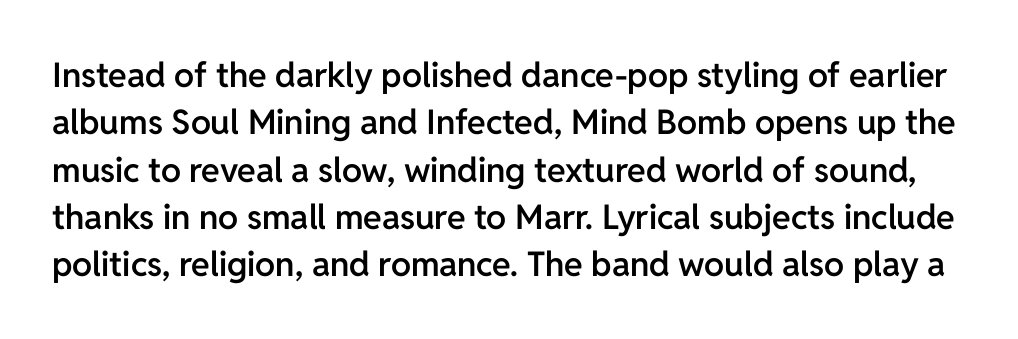
The image shows 34 px semibold sans-serif type, upright; set normal line spacing (1.39x), normal letter spacing, not underlined; low stroke contrast and a medium x-height.
